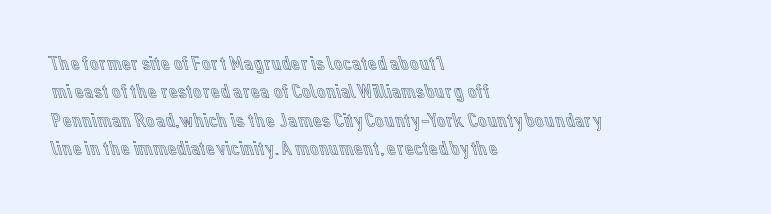
Reading down the block, your eye returns to a fixed left position each line. What stands out about the letter spacing? Nothing — it is the standard amount. The designer left line spacing at the default.
